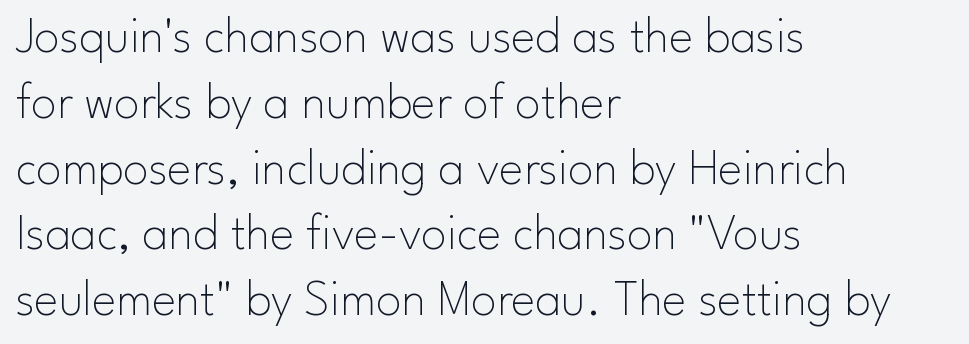
Inter-character spacing is left at the font's built-in metrics. Each line starts at the same left margin while the right side varies. The space directly below the letters is spotless. Regular leading. No heavy texture on the line: the type isn't bold. Ordinary non-slanted type is in use.
